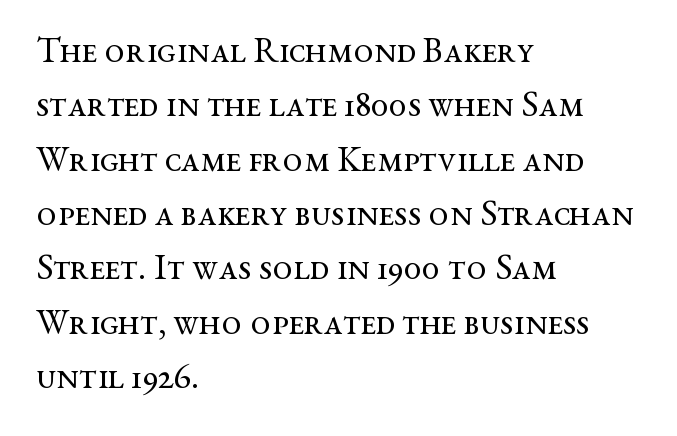
These lines are rendered in a variable-pitch font. Ink coverage per letter is moderate at most. Reading down the block, your eye returns to a fixed left position each line. Summary of vertical rhythm: regular, with standard interline spacing. Lines of text with bare space underneath. Letter spacing: default.
